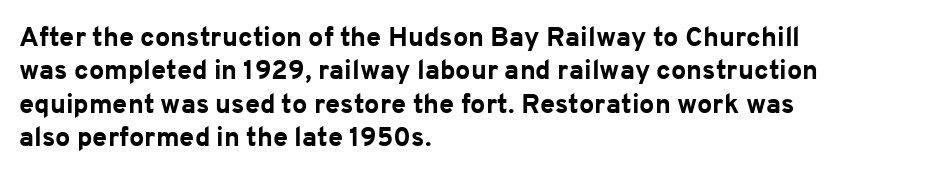
Q: Is the text bold? A: Yes.
Q: Is the text italic (slanted)? A: No, it is upright.
Q: Is the text underlined? A: No.
Q: How is the paragraph aligned? A: Left-aligned.
Q: Is the spacing between letters normal or unusually wide? A: Normal.
